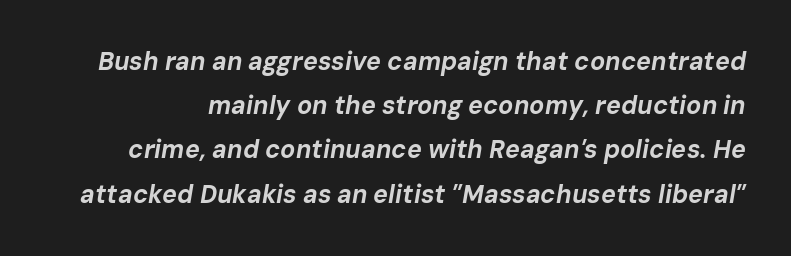
{"italic": "yes", "lean": "right", "slant_degrees": 10, "bold": "yes", "underline": "no", "line_spacing_ratio": 1.77, "letter_spacing": "normal", "letter_spacing_em": 0.0, "glyph_px": 25}
